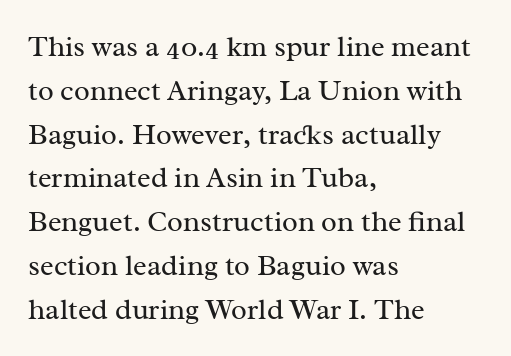
The image shows 29 px regular-weight serif type, upright; set left-aligned, normal line spacing (1.51x), normal letter spacing, not underlined; medium stroke contrast and a medium x-height.
